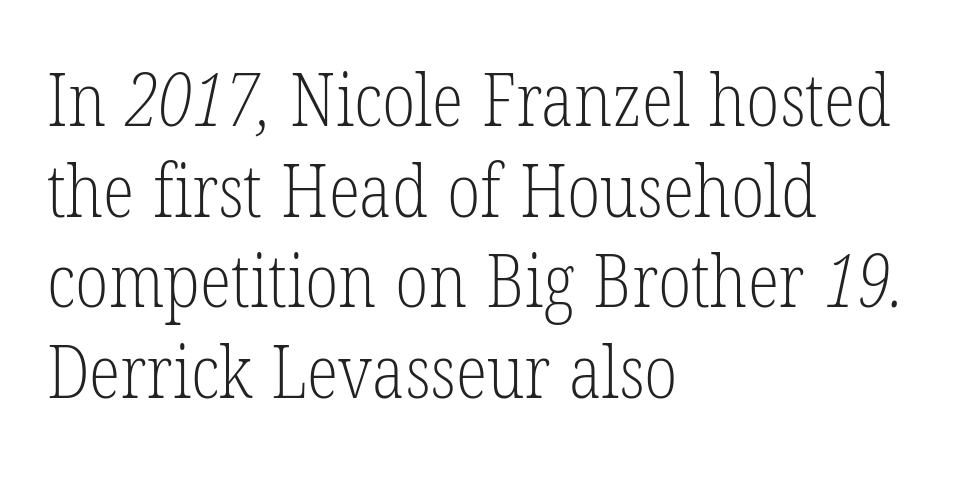
Q: Is the text bold? A: No.
Q: Is the typeface a serif or a sans-serif typeface? A: Serif.
Q: Is the text underlined? A: No.
Q: How is the paragraph aligned? A: Left-aligned.
Q: Is the spacing between letters normal or unusually wide? A: Normal.
Q: Width (condensed, normal, or wide)? A: Condensed.
Q: Stroke contrast? A: Low.
Q: x-height? A: Medium.
Q: Monospaced? A: No.
